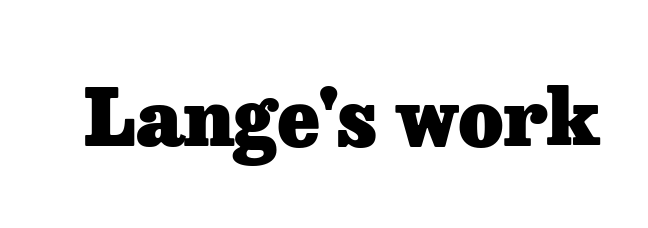
The image shows 78 px heavy serif type, upright; set normal letter spacing, not underlined; low stroke contrast and a medium x-height.
